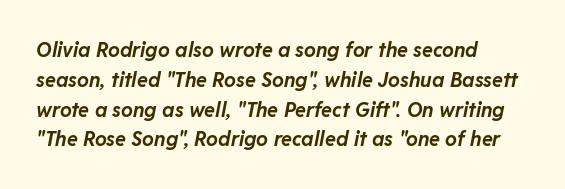
Q: Is the text bold? A: Yes.
Q: Is the text italic (slanted)? A: Yes, it leans right by about 11 degrees.
Q: Is the text underlined? A: No.
Q: How is the paragraph aligned? A: Left-aligned.
Q: Is the spacing between letters normal or unusually wide? A: Normal.
Q: Is the spacing between lines tight, normal or loose? A: Normal.
